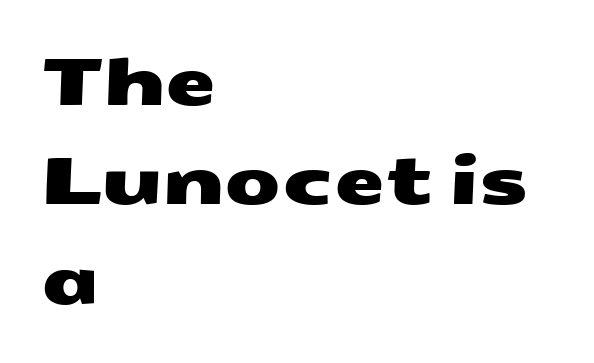
Q: Is the typeface a serif or a sans-serif typeface? A: Sans-serif.
Q: Is the text underlined? A: No.
Q: How is the paragraph aligned? A: Left-aligned.
Q: Is the spacing between letters normal or unusually wide? A: Normal.
Q: Is the spacing between lines tight, normal or loose? A: Normal.
Q: Width (condensed, normal, or wide)? A: Wide.
Q: Stroke contrast? A: Medium.
Q: x-height? A: Medium.
Q: Monospaced? A: No.
